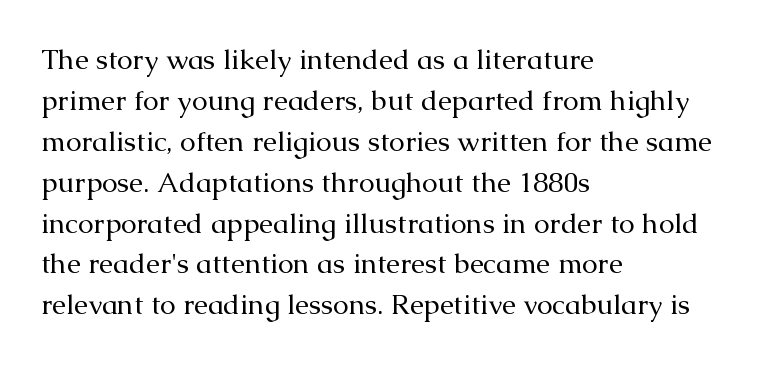
The image shows 28 px regular-weight serif type, upright; set left-aligned, normal line spacing (1.46x), normal letter spacing, not underlined; medium stroke contrast and a medium x-height.
